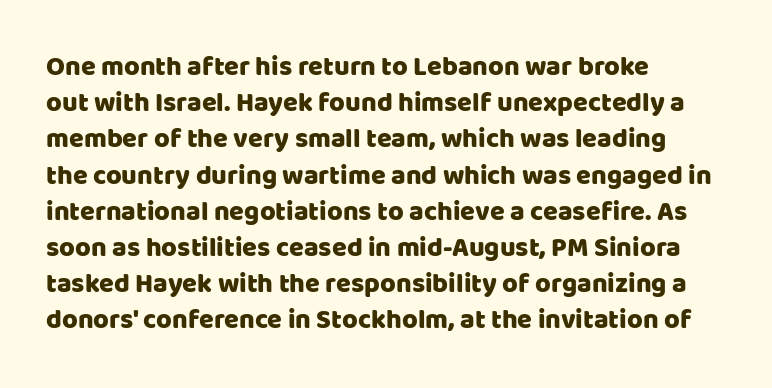
A normal amount of white space separates one row of letters from the next. Rendered with straight, roman letterforms. Rule under the text: the space is simply empty. Glyph-to-glyph distance matches everyday printed text. Horizontal alignment here is leftward, the default for most running prose.
